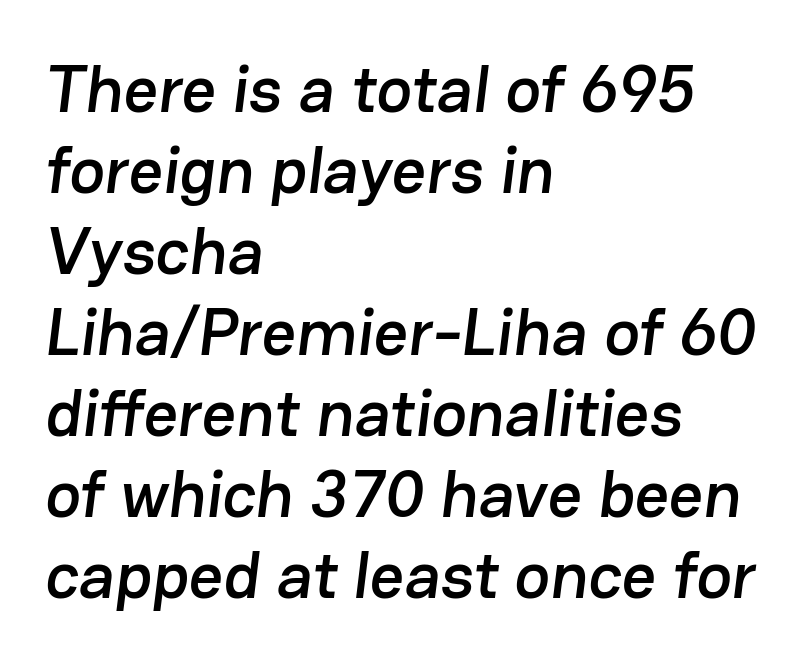
{"serif": "no", "width": "normal", "stroke_contrast": "low", "x_height": "medium", "monospaced": "no", "underline": "no", "align": "left", "line_spacing_ratio": 1.21, "letter_spacing": "normal", "letter_spacing_em": 0.0, "glyph_px": 67}
